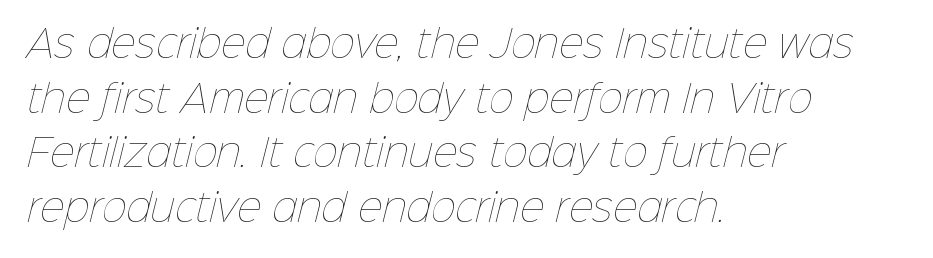
Counters stay open thanks to moderate or lighter strokes. Glance below the letters and you will spot only blank space. Nothing unusual about the tracking: characters are spaced as the font intends. The letters advance in unequal steps, a hallmark of proportional type.
